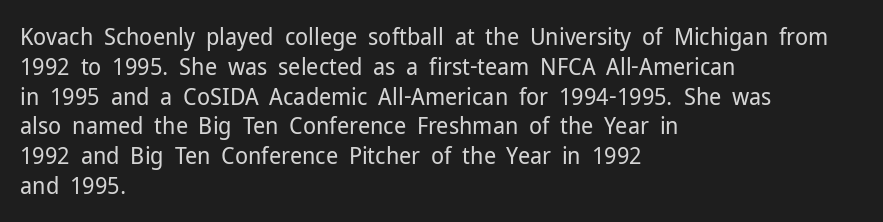
The image shows 24 px text type, upright; set left-aligned, line spacing 1.24x, normal letter spacing, not underlined.
